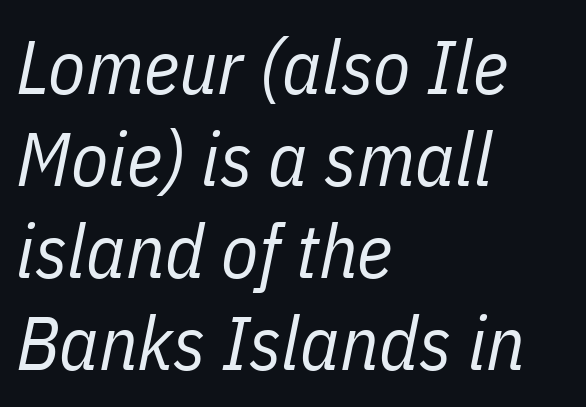
Do the characters align in a grid? No, the font is proportional. Look at the tracking — it's just the regular setting, nothing added. Each row of text sits above clean, open space. Designer's note — italics engaged.
